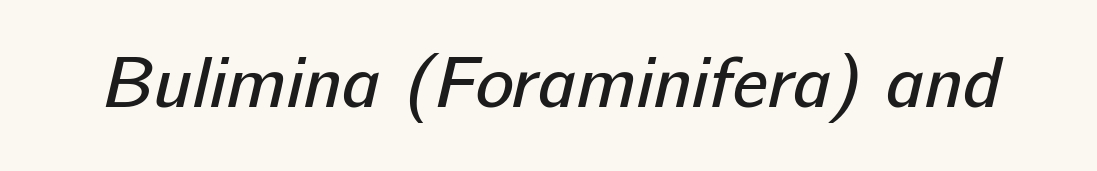
{"serif": "no", "bold": "no", "weight": "regular", "width": "normal", "stroke_contrast": "low", "x_height": "medium", "monospaced": "no", "underline": "no", "letter_spacing": "normal", "letter_spacing_em": 0.0, "glyph_px": 72}
